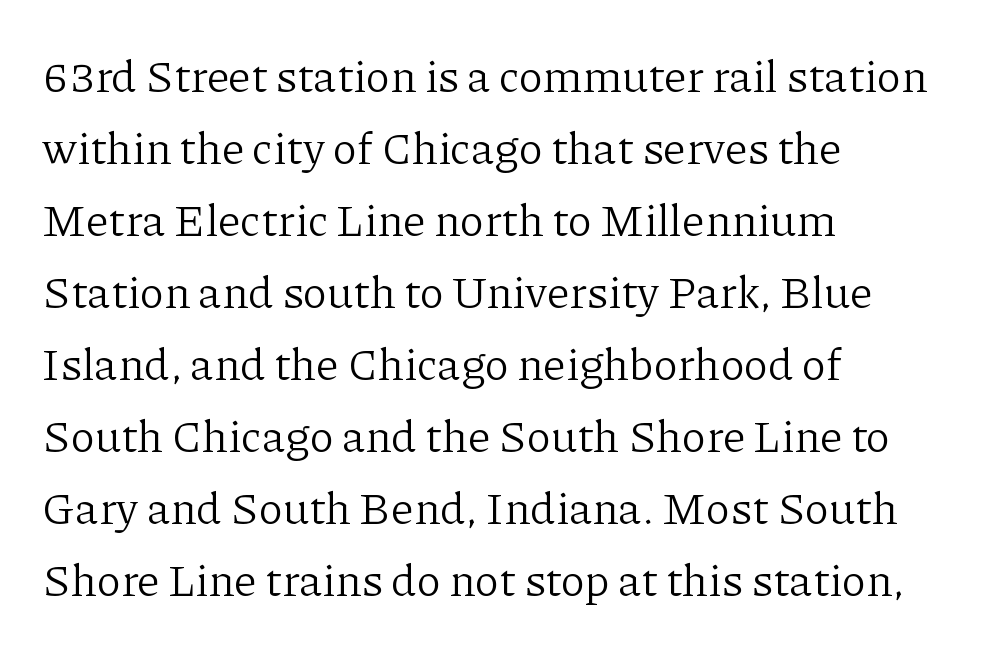
{"serif": "yes", "italic": "no", "bold": "no", "weight": "light", "width": "normal", "stroke_contrast": "low", "x_height": "medium", "monospaced": "no", "underline": "no", "align": "left", "line_spacing": "normal", "line_spacing_ratio": 1.6, "letter_spacing": "normal", "letter_spacing_em": 0.0, "glyph_px": 45}
